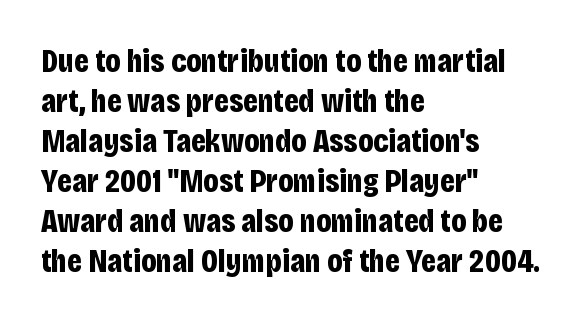
Posture: vertical. Unmarked baselines from the first word to the last. Proportional: the letters do not fall into vertical columns. Is the letter spacing exaggerated? No — it looks like the ordinary default. Thick stems and heavy bowls — unmistakably bold. One-word summary of the alignment: left.
